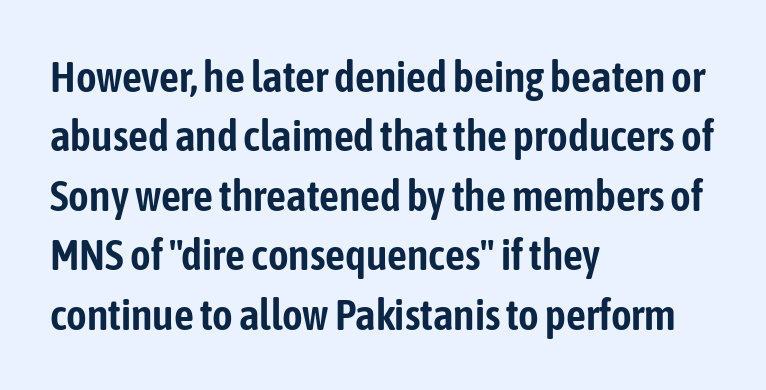
{"serif": "no", "italic": "no", "width": "condensed", "stroke_contrast": "low", "x_height": "medium", "monospaced": "no", "underline": "no", "align": "left", "line_spacing": "normal", "line_spacing_ratio": 1.35, "letter_spacing": "normal", "letter_spacing_em": 0.0, "glyph_px": 44}
